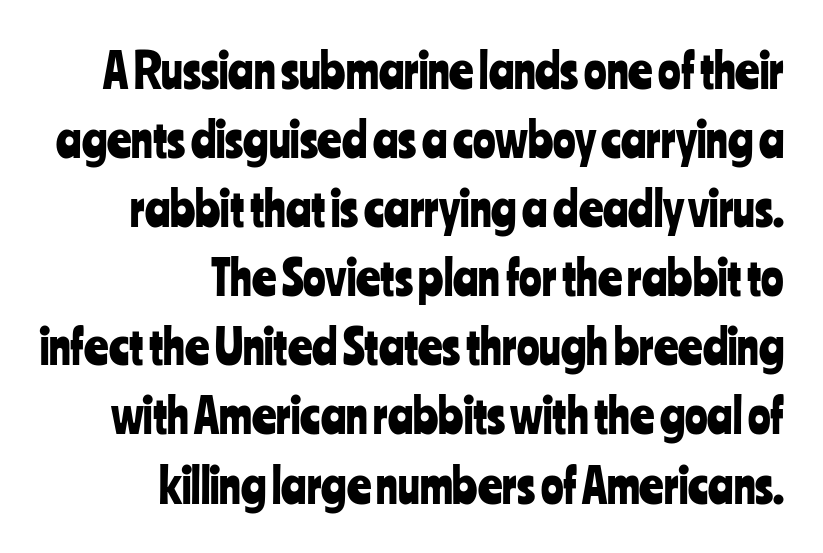
Summary of vertical rhythm: regular, with standard interline spacing. Each row of text sits above clean, open space. Unlike a traditional serif, this face leaves its strokes unadorned. Leftover space on each line is placed entirely before the opening word. Looks like regular typesetting: each glyph gets only the width it needs.
